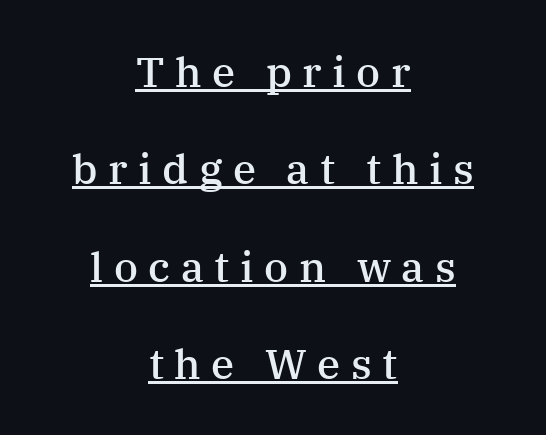
The image shows 42 px semibold serif type, upright; set centered, loose line spacing (2.32x), unusually wide letter spacing (+0.25 em), underlined; medium stroke contrast and a medium x-height.
